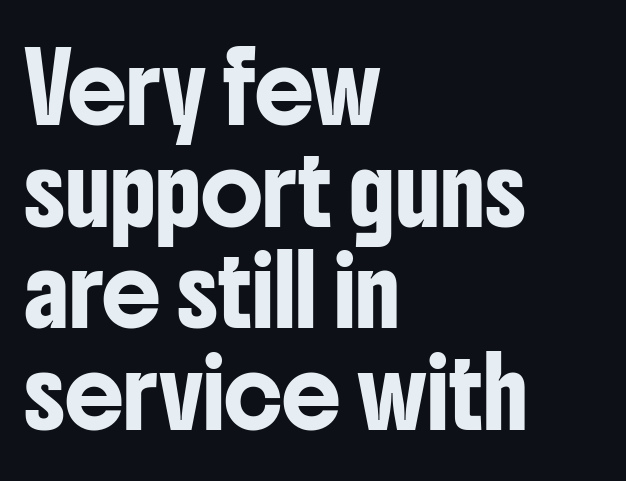
Q: Is the text italic (slanted)? A: No, it is upright.
Q: Is the typeface a serif or a sans-serif typeface? A: Sans-serif.
Q: Is the text underlined? A: No.
Q: How is the paragraph aligned? A: Left-aligned.
Q: Is the spacing between letters normal or unusually wide? A: Normal.
Q: Is the spacing between lines tight, normal or loose? A: Normal.
Q: Width (condensed, normal, or wide)? A: Condensed.
Q: Stroke contrast? A: Low.
Q: x-height? A: Medium.
Q: Monospaced? A: No.
